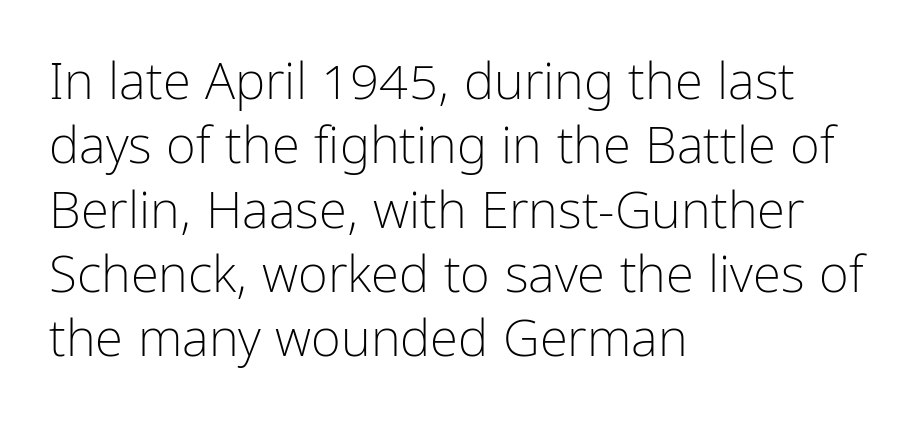
Q: Is the text bold? A: No.
Q: Is the text italic (slanted)? A: No, it is upright.
Q: Is the typeface a serif or a sans-serif typeface? A: Sans-serif.
Q: Is the text underlined? A: No.
Q: How is the paragraph aligned? A: Left-aligned.
Q: Is the spacing between letters normal or unusually wide? A: Normal.
Q: Is the spacing between lines tight, normal or loose? A: Normal.
Q: Width (condensed, normal, or wide)? A: Condensed.
Q: Stroke contrast? A: Low.
Q: x-height? A: Medium.
Q: Monospaced? A: No.
